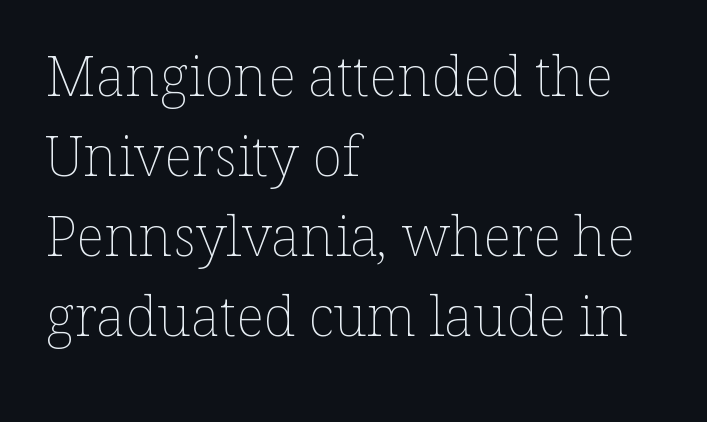
Q: Is the text bold? A: No.
Q: Is the text italic (slanted)? A: No, it is upright.
Q: Is the text underlined? A: No.
Q: How is the paragraph aligned? A: Left-aligned.
Q: Is the spacing between letters normal or unusually wide? A: Normal.
Q: Is the spacing between lines tight, normal or loose? A: Normal.
Q: Width (condensed, normal, or wide)? A: Normal.
Q: Stroke contrast? A: Low.
Q: x-height? A: Medium.
Q: Monospaced? A: No.
